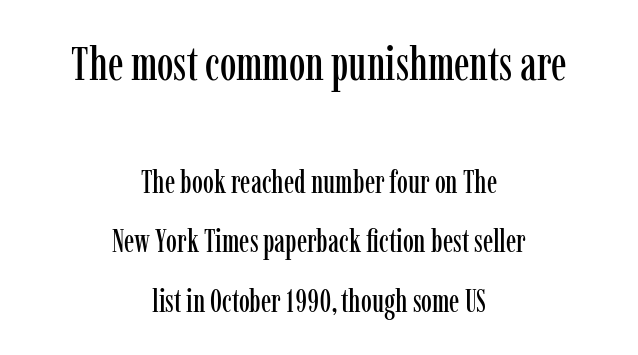
The vertical gap from one line to the next is large. Here the first block reads like a headline and the second like body copy. When letters stand straight like this, we call the style roman or upright. To sum up the face: it has serifs.
